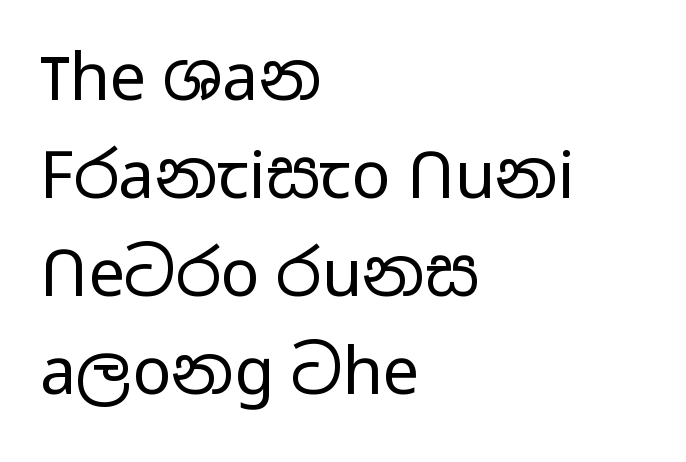
{"serif": "no", "italic": "no", "bold": "no", "weight": "regular", "width": "wide", "stroke_contrast": "low", "x_height": "medium", "monospaced": "no", "underline": "no", "align": "left", "line_spacing": "normal", "line_spacing_ratio": 1.51, "letter_spacing": "normal", "letter_spacing_em": 0.0, "glyph_px": 65}
